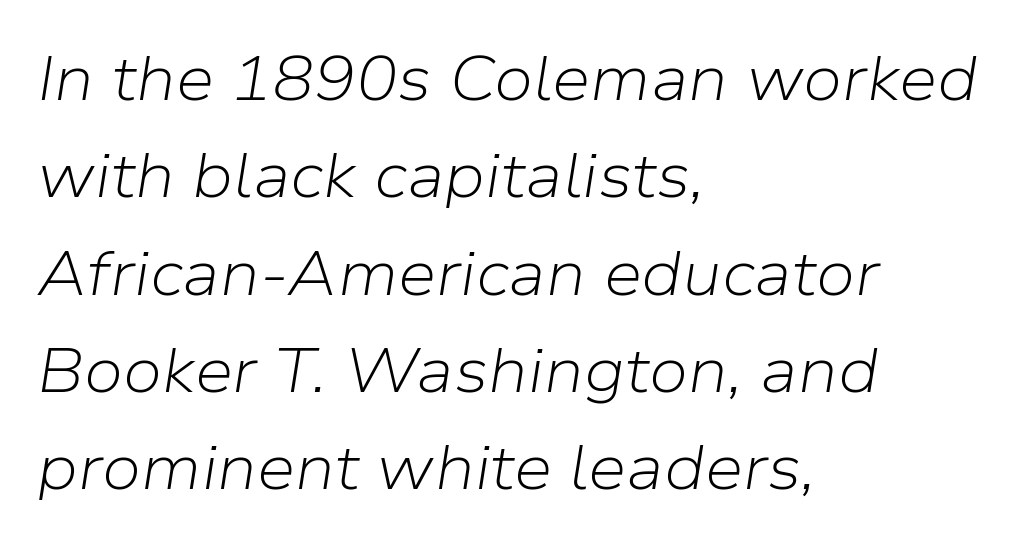
Proportional: the letters do not fall into vertical columns. The vertical gap from one line to the next is medium. The face used here is rendered with its standard letterfit. The font's italic variant was chosen for this text. The zone under the glyphs is completely vacant.
